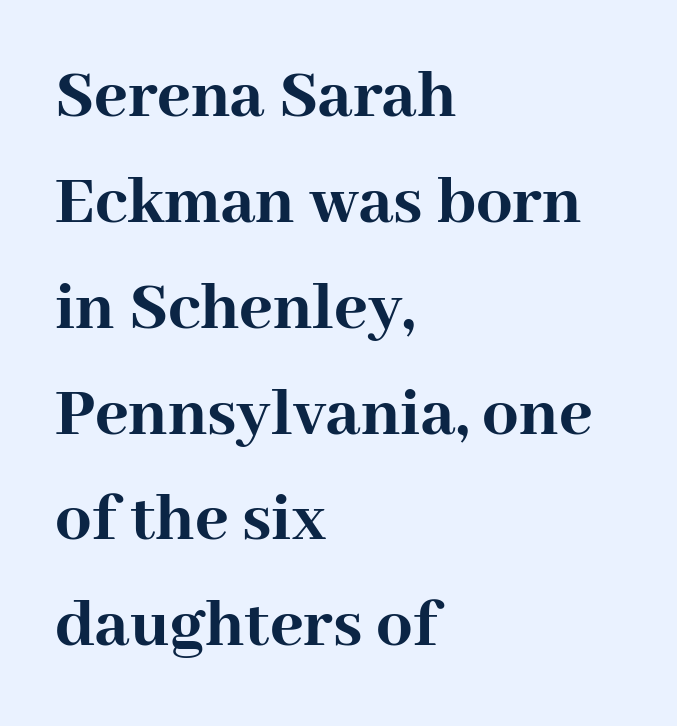
The image shows 72 px semibold serif type, upright; set left-aligned, normal line spacing (1.47x), normal letter spacing, not underlined; high stroke contrast and a medium x-height.
